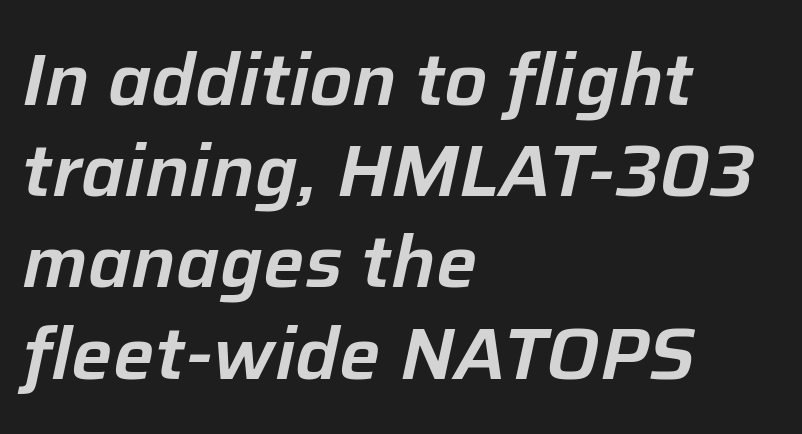
Q: Is the text italic (slanted)? A: Yes, it leans right by about 12 degrees.
Q: Is the text underlined? A: No.
Q: How is the paragraph aligned? A: Left-aligned.
Q: Is the spacing between letters normal or unusually wide? A: Normal.
Q: Is the spacing between lines tight, normal or loose? A: Normal.
Q: Width (condensed, normal, or wide)? A: Normal.
Q: Stroke contrast? A: Low.
Q: x-height? A: Medium.
Q: Monospaced? A: No.
